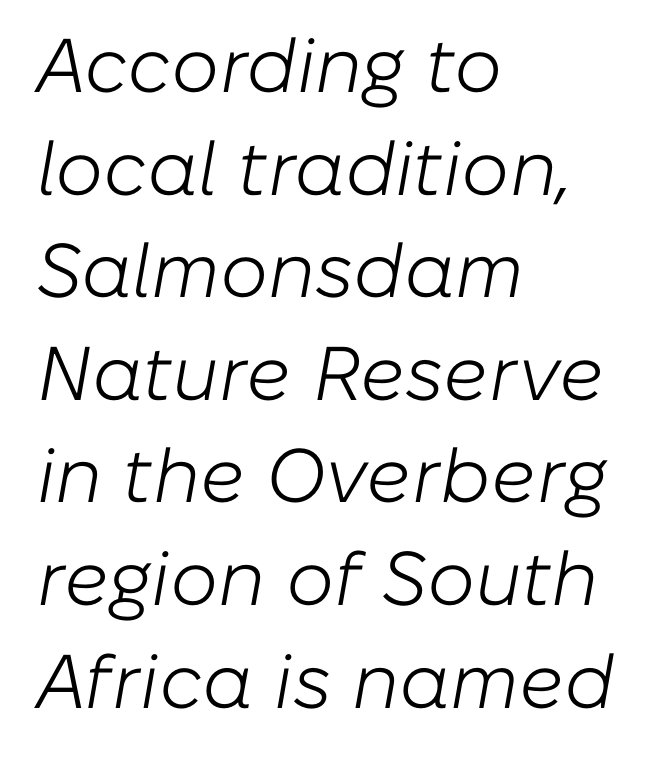
Vertically, the passage feels balanced, rows spaced as you'd expect. Horizontal alignment here is leftward, the default for most running prose. The letters sit at their default tracking, neither squeezed nor spread. A quiet, ordinary-to-light weight characterises the typeface. This sample has the flowing, uneven cadence of proportional lettering.
